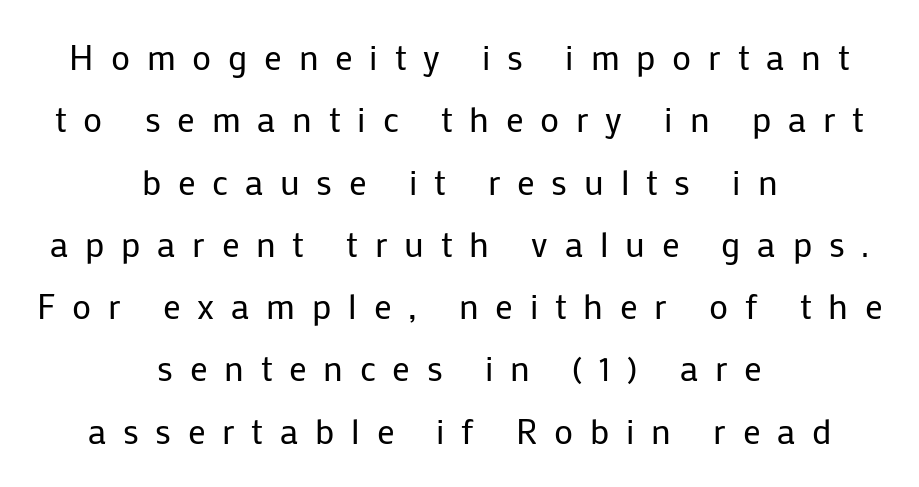
The letters stand upright; this is a roman face. The cut favours lightness, reaching ordinary text weight at its darkest. Do the characters align in a grid? No, the font is proportional. Honestly, there is no underline to notice here at all.
